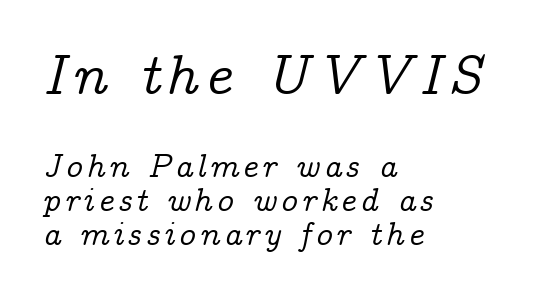
The strip under each line holds only bare page. Does the copy run flush right? No — it runs flush left. You can tell from the footed stems that serif type was used. If you drew a line through each stem, it would be angled.
